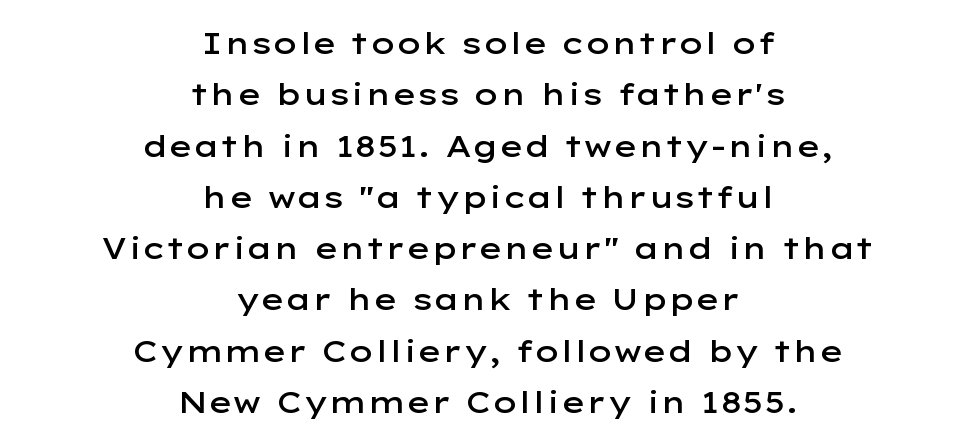
To sum up the face: it is a sans, with no serifs. No extra tracking has been applied to these lines. Semibold letterforms, between regular and bold. Tall strokes in this sample are plumb rather than angled. Lines of text with bare space underneath. Character widths vary here, with narrow letters taking less room than wide ones.
